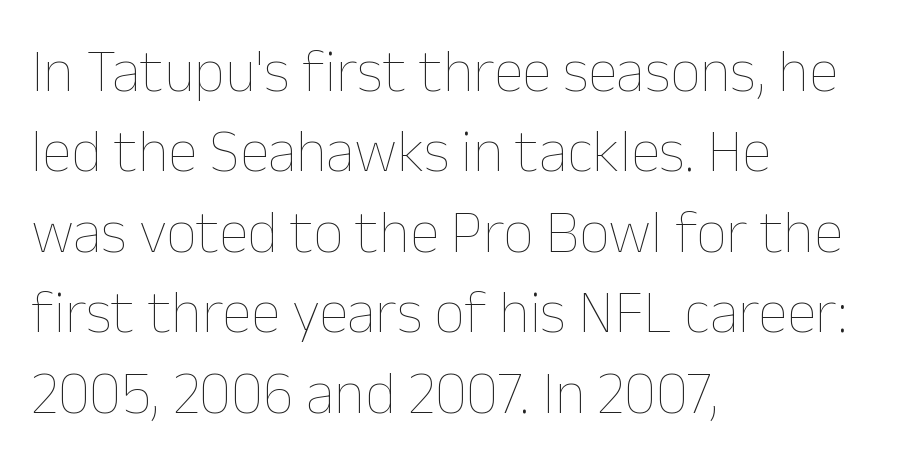
The image shows 60 px thin type, upright; set left-aligned, normal line spacing (1.34x), normal letter spacing, not underlined; low stroke contrast and a medium x-height.
